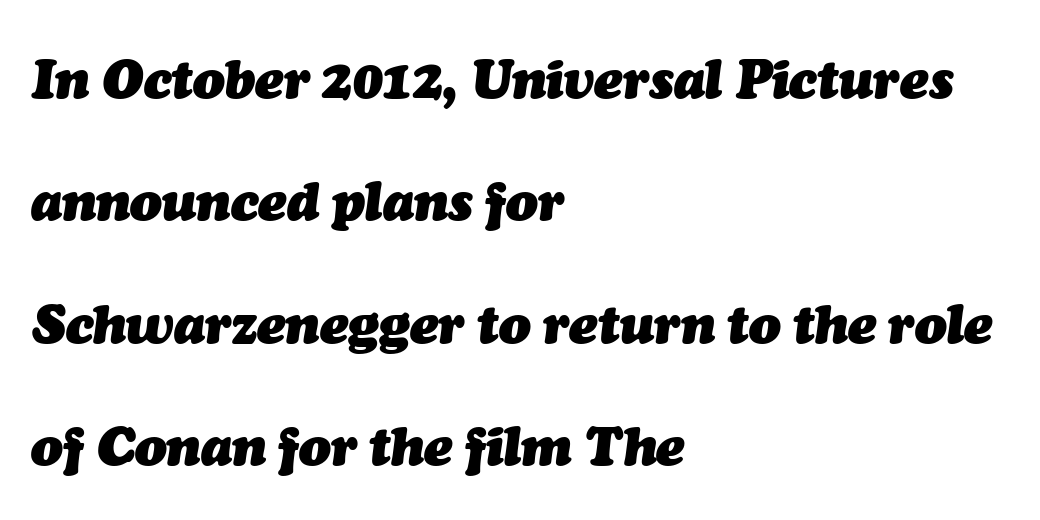
The image shows 53 px heavy type, italic (leaning right); set left-aligned, loose line spacing (2.31x), normal letter spacing, not underlined; medium stroke contrast and a medium x-height.
